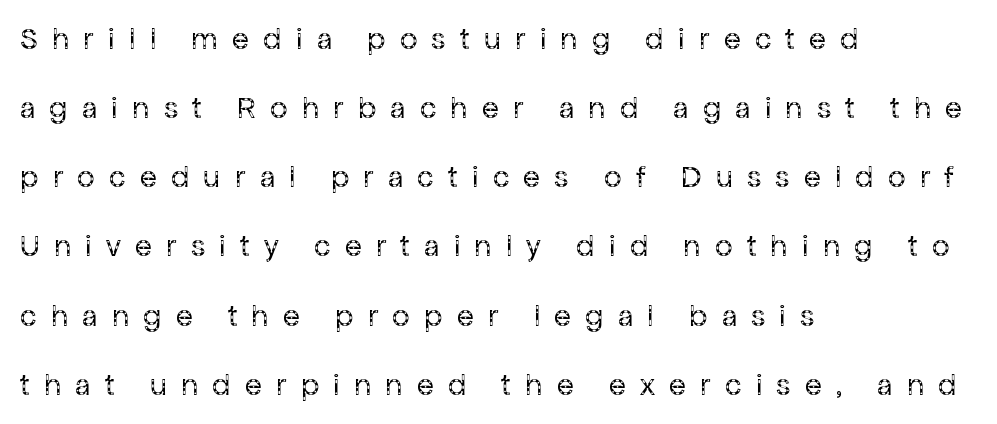
The image shows 31 px regular-weight sans-serif type, upright; set left-aligned, loose line spacing (2.23x), unusually wide letter spacing (+0.46 em), not underlined; low stroke contrast and a medium x-height.
